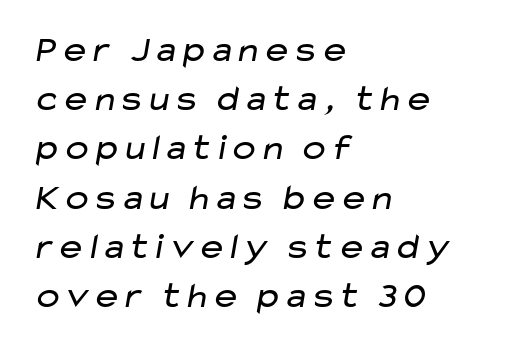
The image shows 37 px regular-weight, wide sans-serif type; set left-aligned, normal line spacing (1.33x), normal letter spacing, not underlined; low stroke contrast and a medium x-height.
